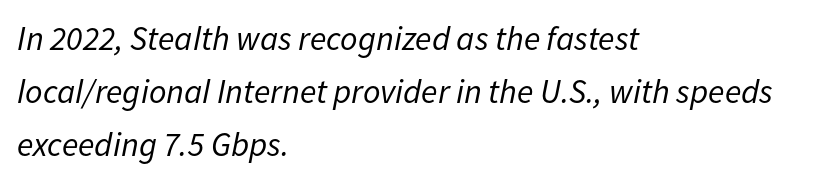
Weight class: somewhere from thin through regular. Unmarked baselines from the first word to the last. These lines are rendered in a variable-pitch font. These lines stack with their left ends in a neat column. Baseline-to-baseline distance is the conventional proportion of letter height.
